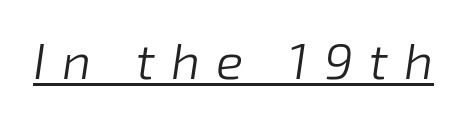
The image shows 51 px light type, italic (leaning right); set unusually wide letter spacing (+0.32 em), underlined; low stroke contrast and a medium x-height.
